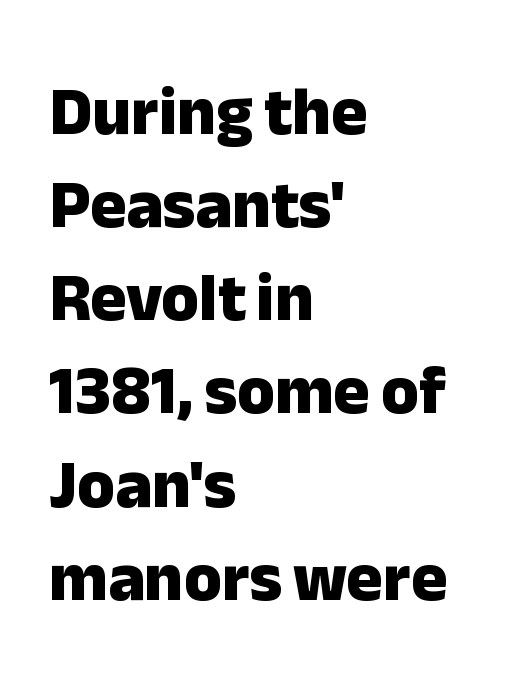
The passage shown is typed in a proportional face where columns would drift. The passage shown is emphatically bold. The typography opts for an upright posture over an oblique one. Is the block centered? No — it sits flush against the left margin.
